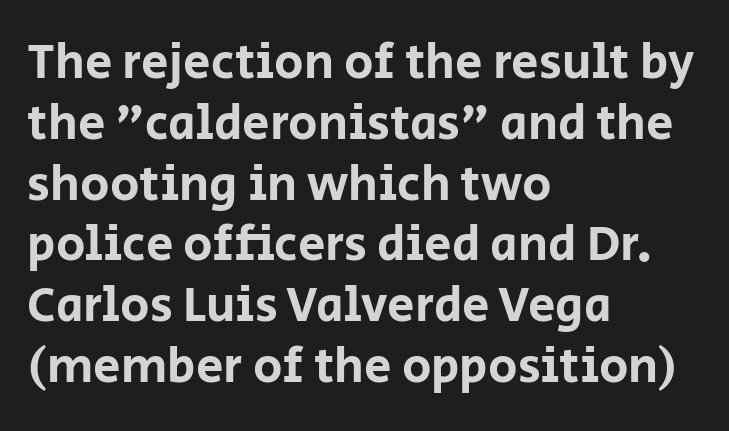
Varying glyph widths throughout — classic text-font behaviour. The baseline area is clear. This sample uses a sans-serif face. Alignment: flush left.
